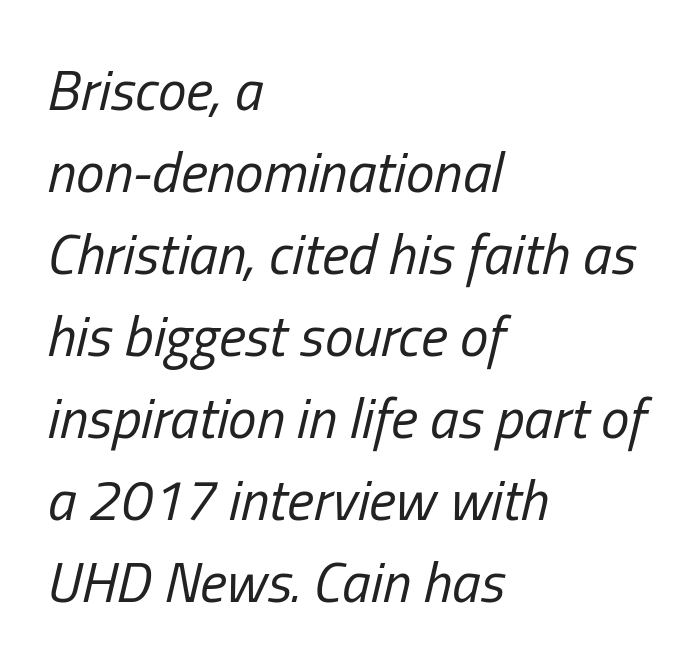
The image shows 57 px regular-weight, condensed type, italic (leaning right); set left-aligned, normal line spacing (1.44x), normal letter spacing, not underlined; low stroke contrast and a medium x-height.
